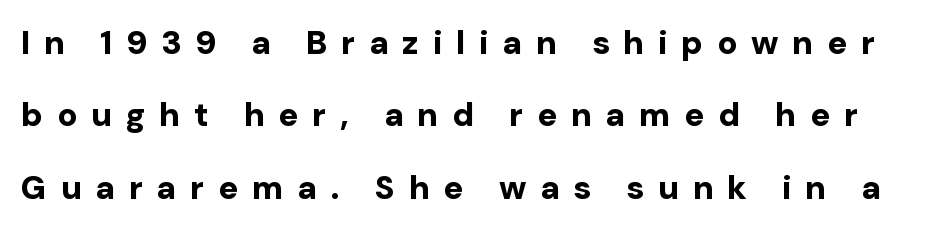
Q: Is the text bold? A: Yes.
Q: Is the text italic (slanted)? A: No, it is upright.
Q: Is the typeface a serif or a sans-serif typeface? A: Sans-serif.
Q: Is the text underlined? A: No.
Q: Is the spacing between letters normal or unusually wide? A: Unusually wide.
Q: Is the spacing between lines tight, normal or loose? A: Loose.
Q: Width (condensed, normal, or wide)? A: Normal.
Q: Stroke contrast? A: Low.
Q: x-height? A: Medium.
Q: Monospaced? A: No.
